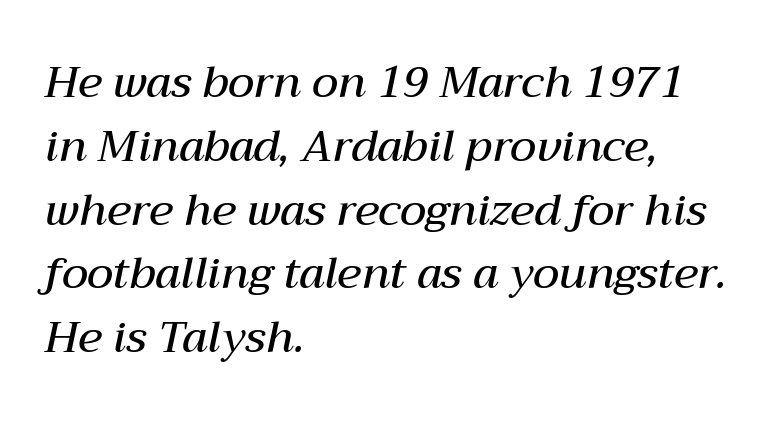
The baseline area is clear. The leading is moderate, giving the passage an even texture. Proportional: the letters do not fall into vertical columns. Notice how the passage keeps a crisp vertical edge on the left only. Observe the lean: these are italic letterforms. The font is running at a semibold setting, under full bold.
